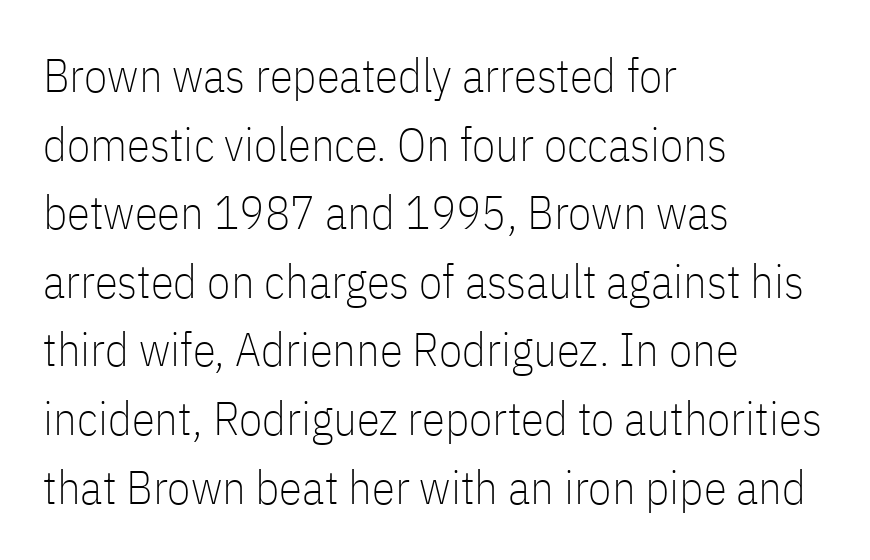
Q: Is the text bold? A: No.
Q: Is the text italic (slanted)? A: No, it is upright.
Q: Is the typeface a serif or a sans-serif typeface? A: Sans-serif.
Q: Is the text underlined? A: No.
Q: How is the paragraph aligned? A: Left-aligned.
Q: Is the spacing between letters normal or unusually wide? A: Normal.
Q: Is the spacing between lines tight, normal or loose? A: Normal.
Q: Width (condensed, normal, or wide)? A: Condensed.
Q: Stroke contrast? A: Low.
Q: x-height? A: Medium.
Q: Monospaced? A: No.
